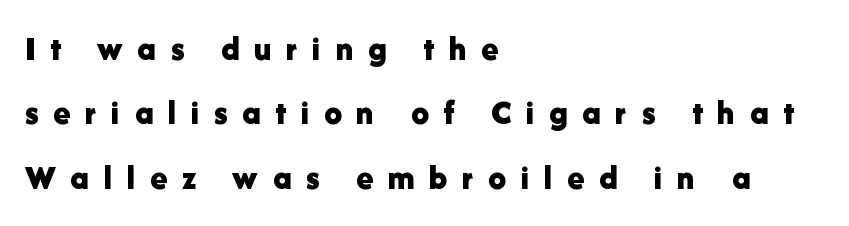
{"serif": "no", "italic": "no", "bold": "yes", "weight": "bold", "width": "normal", "stroke_contrast": "low", "x_height": "medium", "monospaced": "no", "underline": "no", "align": "left", "line_spacing_ratio": 1.84, "letter_spacing": "wide", "letter_spacing_em": 0.42, "glyph_px": 35}
